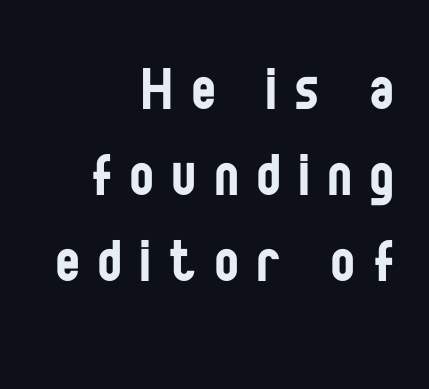
All the whitespace from short lines collects on the left. The strokes are not fattened; the text isn't bold. Is the letter spacing exaggerated? Yes — the characters are pushed far apart. Classification — sans serif. Proportional: the letters do not fall into vertical columns. Quick note: not italic, upright.
